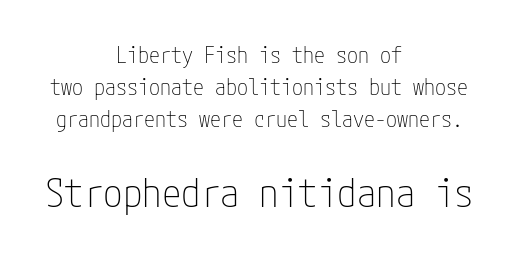
Between these two stacked blocks, the lower one wins on size. These lines were composed using upright roman letters. The strokes carry an ordinary text weight at most. Unlike a traditional serif, this face leaves its strokes unadorned. The passage shown has conventional tracking throughout.
